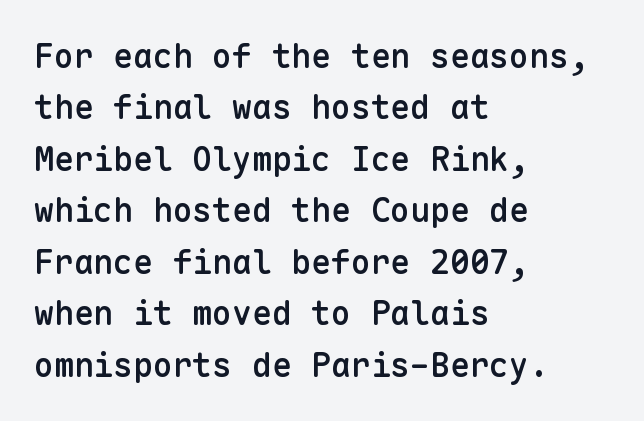
The image shows 33 px semibold sans-serif type, upright, monospaced; set left-aligned, normal line spacing (1.56x), normal letter spacing, not underlined; low stroke contrast and a medium x-height.
